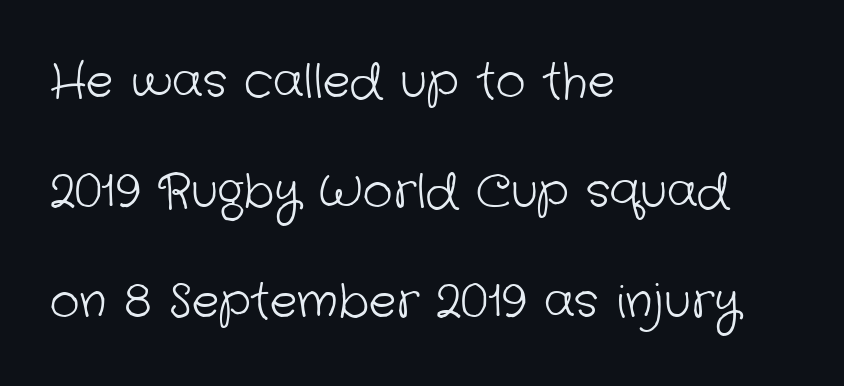
Q: Is the text bold? A: No.
Q: Is the typeface a serif or a sans-serif typeface? A: Sans-serif.
Q: Is the text underlined? A: No.
Q: How is the paragraph aligned? A: Left-aligned.
Q: Is the spacing between letters normal or unusually wide? A: Normal.
Q: Is the spacing between lines tight, normal or loose? A: Loose.
Q: Width (condensed, normal, or wide)? A: Normal.
Q: Stroke contrast? A: Low.
Q: x-height? A: Medium.
Q: Monospaced? A: No.
